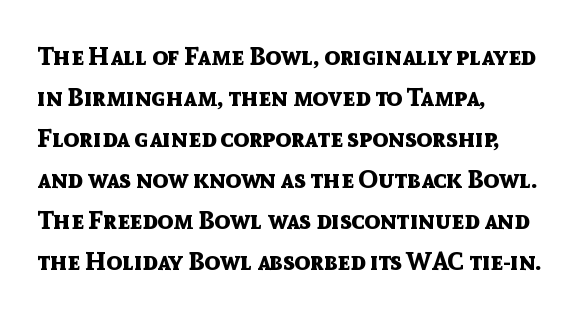
{"italic": "no", "bold": "yes", "underline": "no", "align": "left", "line_spacing": "normal", "line_spacing_ratio": 1.58, "letter_spacing": "normal", "letter_spacing_em": 0.0, "glyph_px": 26}
